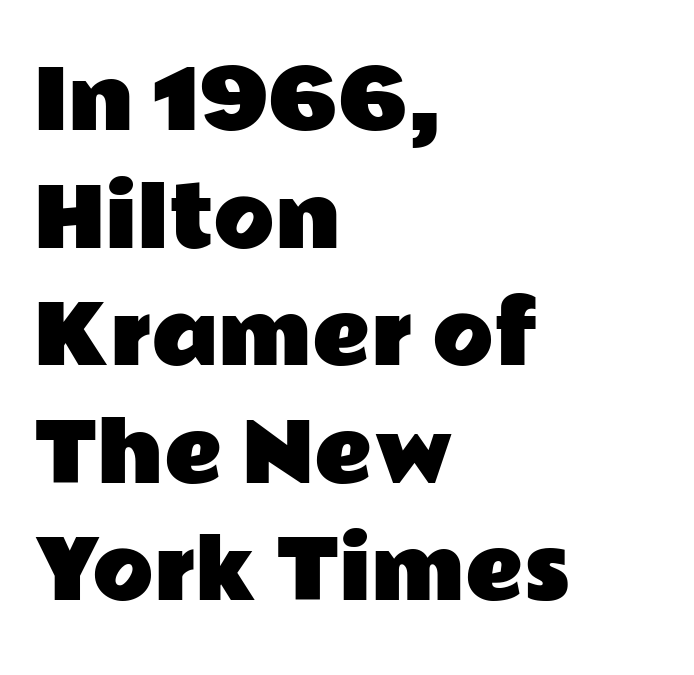
{"serif": "no", "italic": "no", "width": "wide", "stroke_contrast": "low", "x_height": "medium", "monospaced": "no", "underline": "no", "align": "left", "line_spacing": "normal", "line_spacing_ratio": 1.47, "letter_spacing": "normal", "letter_spacing_em": 0.0, "glyph_px": 80}
